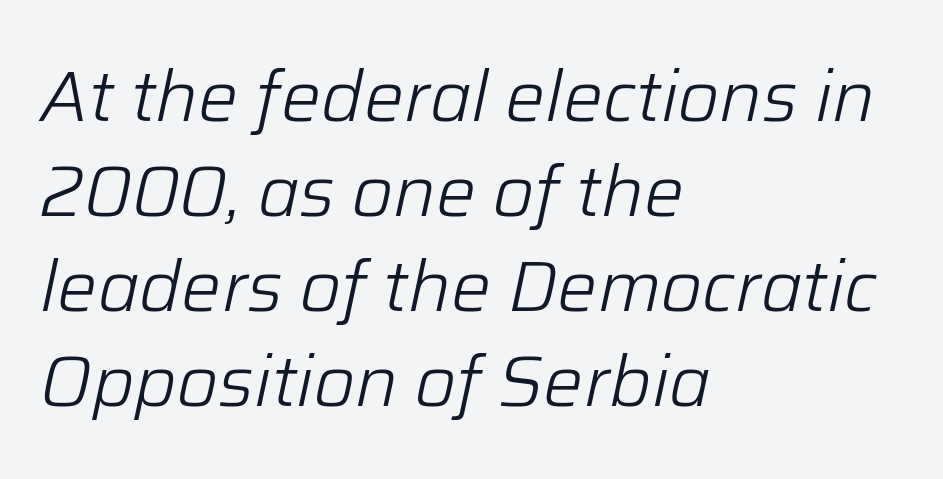
Students, observe: this is what conventionally led text looks like. The type is set solid horizontally, with unmodified tracking. Stroke thickness stays within the range of a standard reading face or lighter. Is this a fixed-width face? No — the glyphs have proportional, varying widths. The font's italic variant was chosen for this text. Unmarked baselines from the first word to the last.
